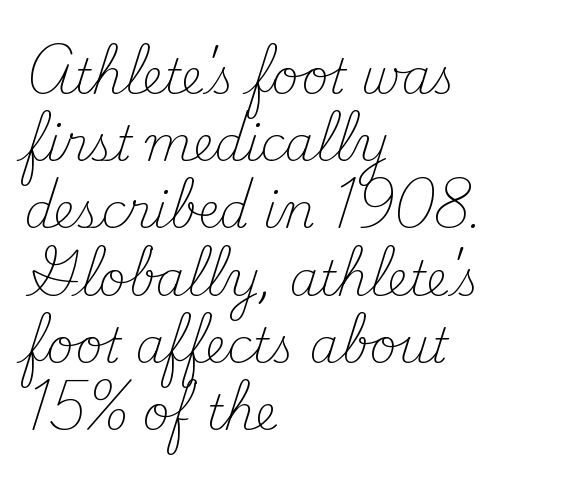
Q: Is the text bold? A: No.
Q: Is the text italic (slanted)? A: Yes.
Q: Is the typeface a serif or a sans-serif typeface? A: Serif.
Q: Is the text underlined? A: No.
Q: How is the paragraph aligned? A: Left-aligned.
Q: Is the spacing between letters normal or unusually wide? A: Normal.
Q: Is the spacing between lines tight, normal or loose? A: Normal.
Q: Width (condensed, normal, or wide)? A: Normal.
Q: Stroke contrast? A: Medium.
Q: x-height? A: Small.
Q: Monospaced? A: No.
